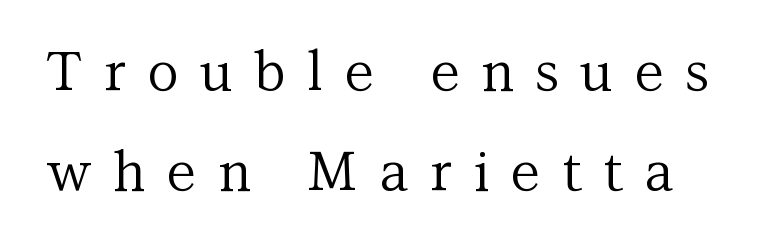
Q: Is the text bold? A: No.
Q: Is the text italic (slanted)? A: No, it is upright.
Q: Is the typeface a serif or a sans-serif typeface? A: Serif.
Q: Is the text underlined? A: No.
Q: Is the spacing between letters normal or unusually wide? A: Unusually wide.
Q: Width (condensed, normal, or wide)? A: Normal.
Q: Stroke contrast? A: Medium.
Q: x-height? A: Medium.
Q: Monospaced? A: No.
